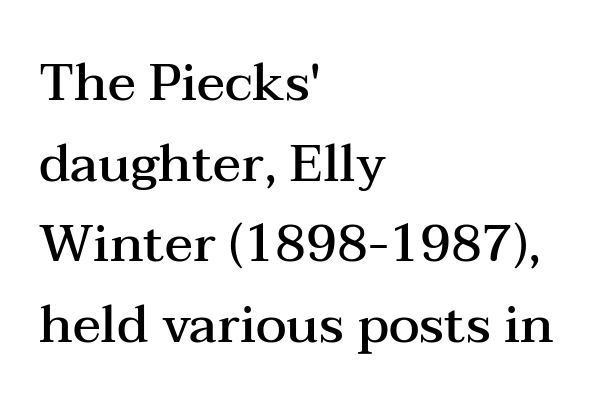
Q: Is the text bold? A: Semi-bold.
Q: Is the text italic (slanted)? A: No, it is upright.
Q: Is the typeface a serif or a sans-serif typeface? A: Serif.
Q: Is the text underlined? A: No.
Q: How is the paragraph aligned? A: Left-aligned.
Q: Is the spacing between letters normal or unusually wide? A: Normal.
Q: Is the spacing between lines tight, normal or loose? A: Normal.
Q: Width (condensed, normal, or wide)? A: Wide.
Q: Stroke contrast? A: Medium.
Q: x-height? A: Medium.
Q: Monospaced? A: No.
